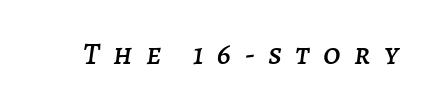
When letters slant like this, we call the style italic. You could only call the tracking loose — the letters float apart. The passage shown is typed in a proportional face where columns would drift. The glyphs are unaccompanied by any horizontal stroke below them.
